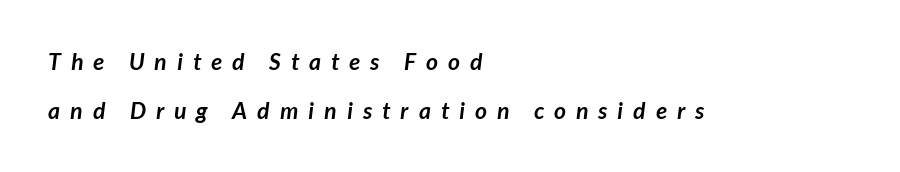
Q: Is the text bold? A: Yes.
Q: Is the text underlined? A: No.
Q: How is the paragraph aligned? A: Left-aligned.
Q: Is the spacing between letters normal or unusually wide? A: Unusually wide.
Q: Is the spacing between lines tight, normal or loose? A: Loose.
